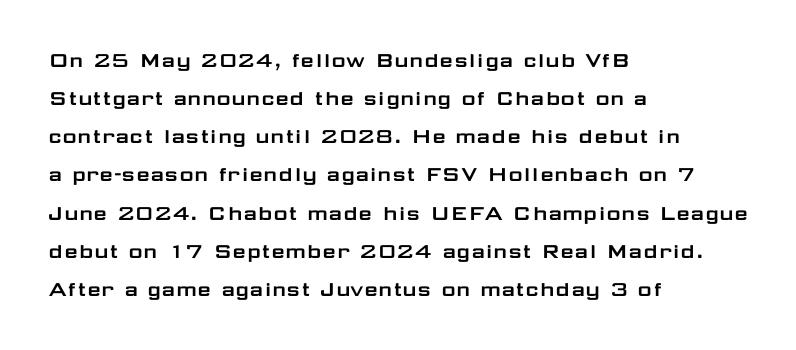
A normal amount of white space separates one row of letters from the next. In terms of letterspacing, this is plain default setting. Quick note: not italic, upright. Only glyphs here, with clear space below each row. Horizontally, the lines are justified to the leading edge only.
